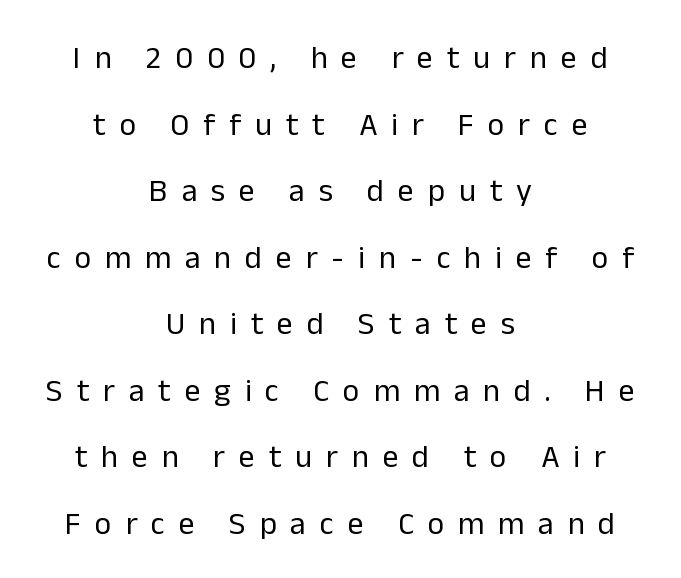
{"serif": "no", "italic": "no", "bold": "no", "weight": "regular", "width": "normal", "stroke_contrast": "low", "x_height": "medium", "monospaced": "no", "underline": "no", "align": "center", "line_spacing": "loose", "line_spacing_ratio": 2.08, "letter_spacing": "wide", "letter_spacing_em": 0.43, "glyph_px": 32}
